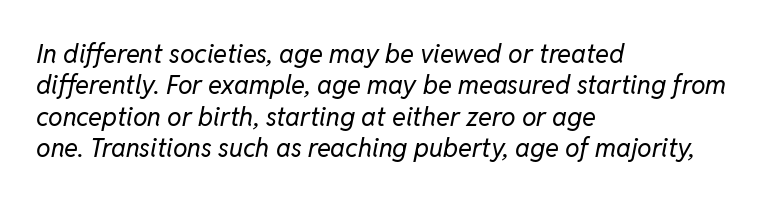
The image shows 26 px text type, italic (leaning right); set left-aligned, line spacing 1.21x, normal letter spacing, not underlined.
